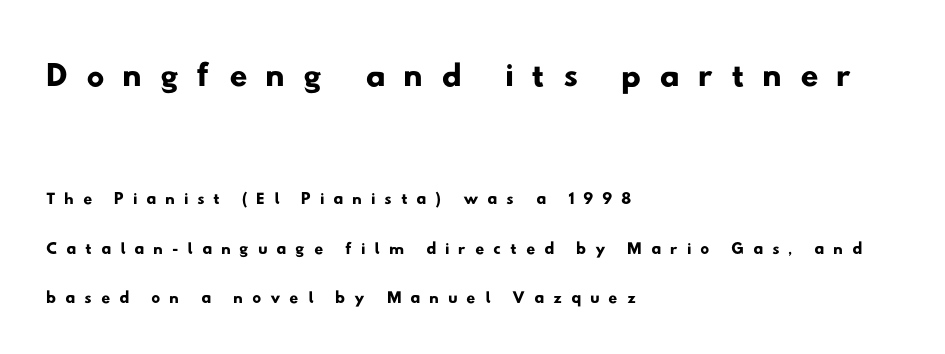
{"serif": "no", "width": "wide", "stroke_contrast": "low", "x_height": "small", "monospaced": "no", "underline": "no", "align": "left", "line_spacing": "loose", "line_spacing_ratio": 1.97, "letter_spacing": "wide", "letter_spacing_em": 0.35, "larger_block": "first", "size_ratio": 2.0, "glyph_px": 50}
